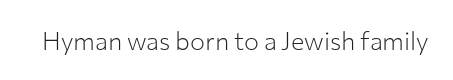
The rendering keeps characters at their native spacing. The font sits on the lighter half of the weight spectrum, regular included. Quick note: underline off. Is there any slant? The stems are plumb.
